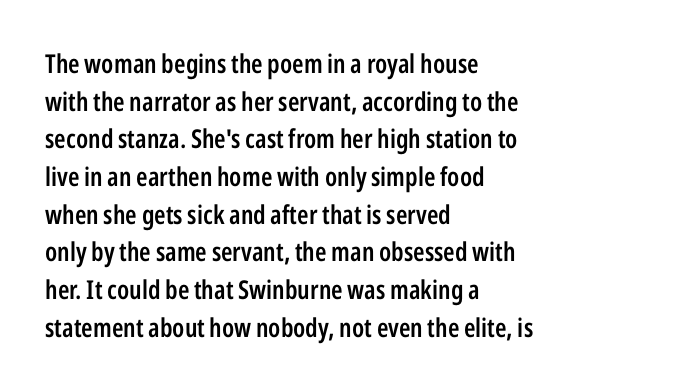
Q: Is the text bold? A: Semi-bold.
Q: Is the text italic (slanted)? A: No, it is upright.
Q: Is the text underlined? A: No.
Q: How is the paragraph aligned? A: Left-aligned.
Q: Is the spacing between letters normal or unusually wide? A: Normal.
Q: Is the spacing between lines tight, normal or loose? A: Normal.
